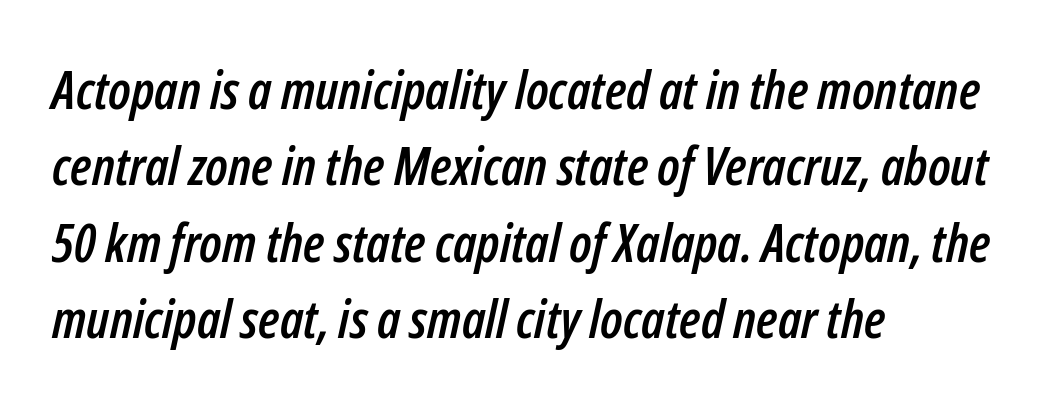
This rendering uses left alignment, leaving the right contour irregular. This is oblique type, the kind used for emphasis or titles. The lines sit at an ordinary, default distance from one another. Check under the words: just untouched page.
